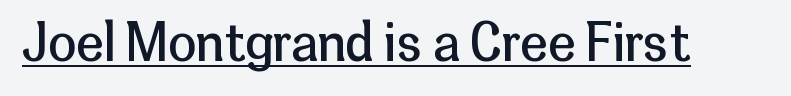
The image shows 51 px regular-weight sans-serif type, upright; set normal letter spacing, underlined; low stroke contrast and a medium x-height.
